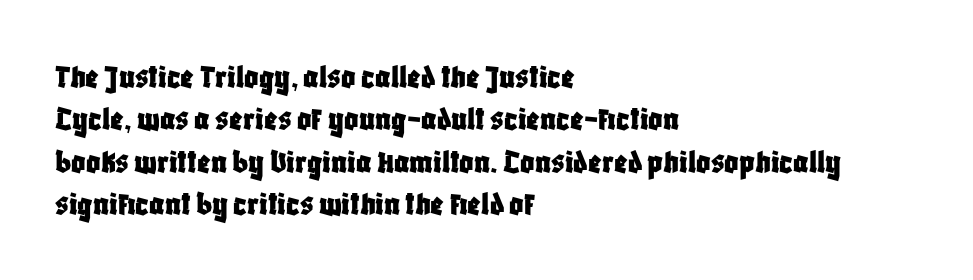
What stands out about the letter spacing? Nothing — it is the standard amount. Notice how the stems are strictly vertical — no italics here. Do the characters align in a grid? No, the font is proportional. Type style note: lacks serifs. Just letters on the line, the space beneath them empty.
